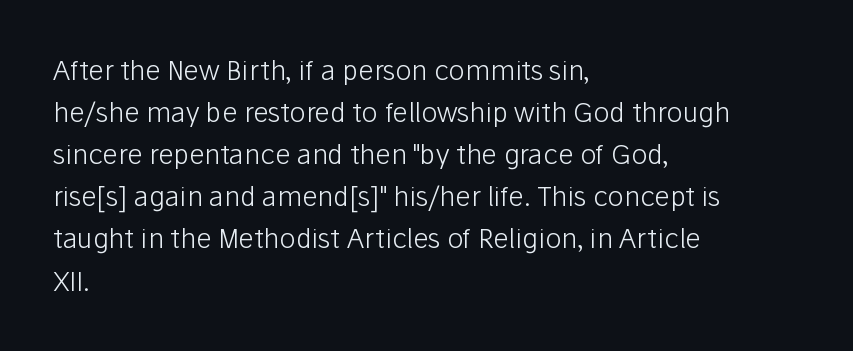
The image shows 27 px text type, upright; set left-aligned, normal line spacing (1.56x), normal letter spacing, not underlined.
